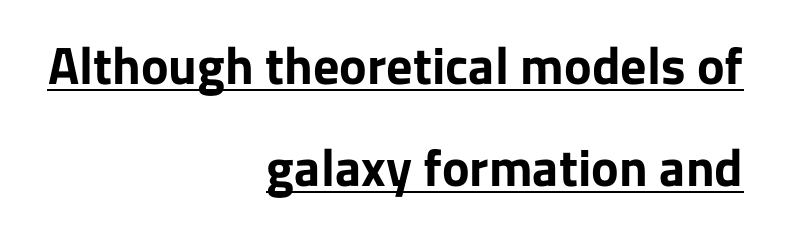
Q: Is the text bold? A: Yes.
Q: Is the text italic (slanted)? A: No, it is upright.
Q: Is the typeface a serif or a sans-serif typeface? A: Sans-serif.
Q: Is the text underlined? A: Yes.
Q: How is the paragraph aligned? A: Right-aligned.
Q: Is the spacing between letters normal or unusually wide? A: Normal.
Q: Is the spacing between lines tight, normal or loose? A: Loose.
Q: Width (condensed, normal, or wide)? A: Normal.
Q: Stroke contrast? A: Low.
Q: x-height? A: Medium.
Q: Monospaced? A: No.
